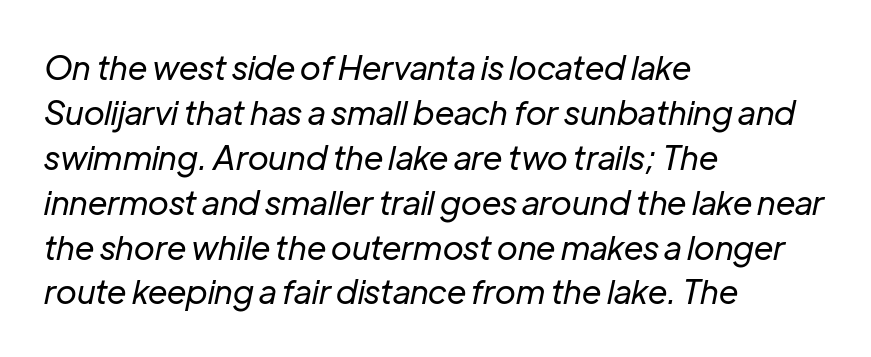
Q: Is the text bold? A: No.
Q: Is the text italic (slanted)? A: Yes, it leans right by about 12 degrees.
Q: Is the text underlined? A: No.
Q: How is the paragraph aligned? A: Left-aligned.
Q: Is the spacing between letters normal or unusually wide? A: Normal.
Q: Is the spacing between lines tight, normal or loose? A: Normal.
Q: Width (condensed, normal, or wide)? A: Normal.
Q: Stroke contrast? A: Low.
Q: x-height? A: Medium.
Q: Monospaced? A: No.
